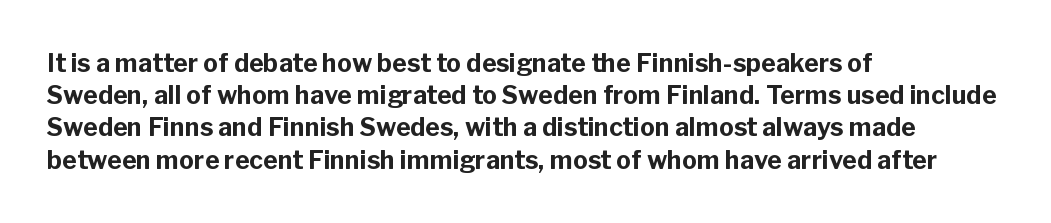
Q: Is the text bold? A: Yes.
Q: Is the text italic (slanted)? A: No, it is upright.
Q: Is the text underlined? A: No.
Q: How is the paragraph aligned? A: Left-aligned.
Q: Is the spacing between letters normal or unusually wide? A: Normal.
Q: Is the spacing between lines tight, normal or loose? A: Normal.
